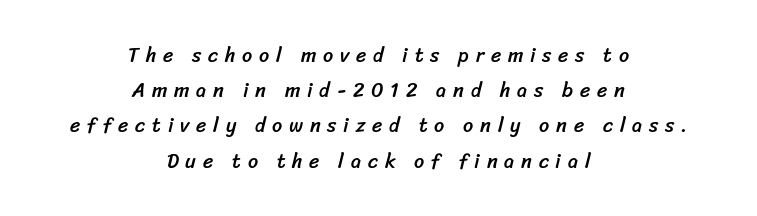
In CSS terms this would be text-align: center. Each row of text sits above clean, open space. The letterforms stand isolated, each surrounded by extra space.
